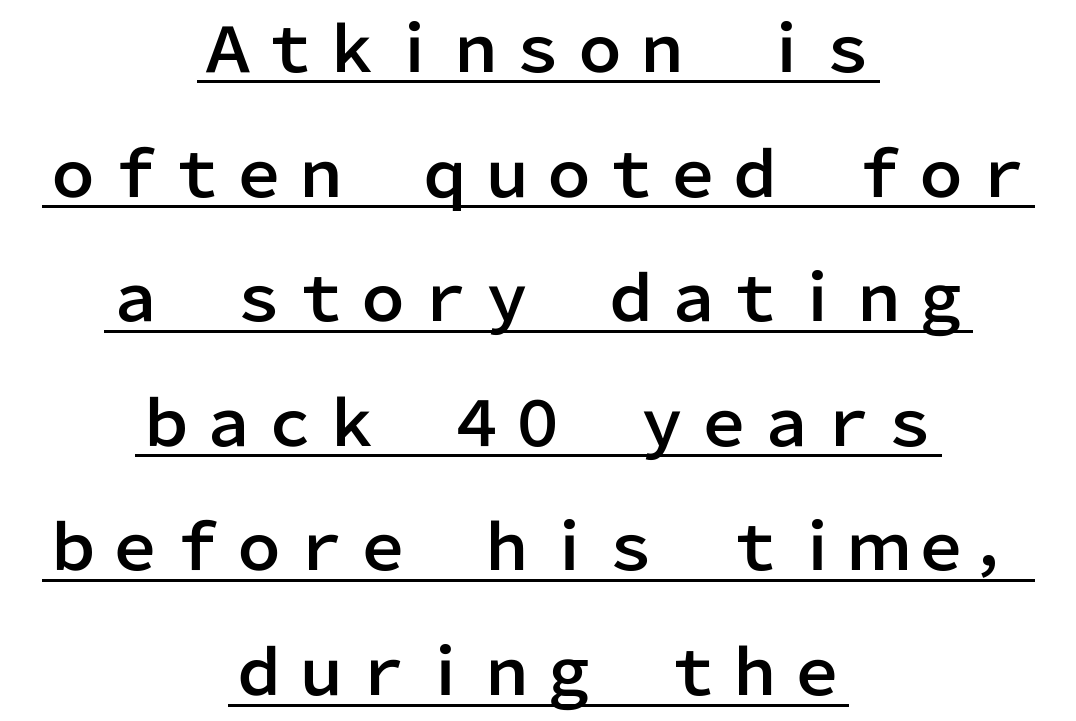
Unlike italic type, these characters show no tilt at all. Font category for this specimen: sans-serif. The typesetter chose a symmetrical, centered arrangement here. Leading is clearly above the norm, producing a sparse column. Standard letterfit; no display-style spreading of the glyphs. Compared with undecorated copy, this sample adds a rule below the words.
